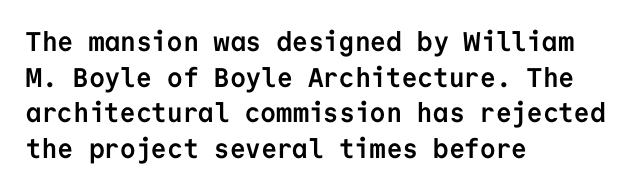
Q: Is the text bold? A: Yes.
Q: Is the text italic (slanted)? A: No, it is upright.
Q: Is the text underlined? A: No.
Q: How is the paragraph aligned? A: Left-aligned.
Q: Is the spacing between letters normal or unusually wide? A: Normal.
Q: Is the spacing between lines tight, normal or loose? A: Normal.
